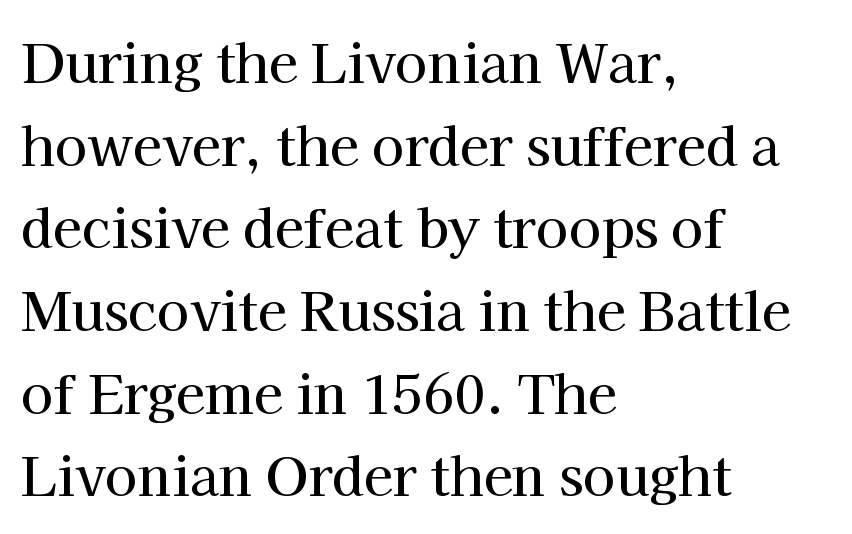
{"serif": "yes", "italic": "no", "width": "normal", "stroke_contrast": "high", "x_height": "medium", "monospaced": "no", "underline": "no", "align": "left", "line_spacing": "normal", "line_spacing_ratio": 1.56, "letter_spacing": "normal", "letter_spacing_em": 0.0, "glyph_px": 53}
